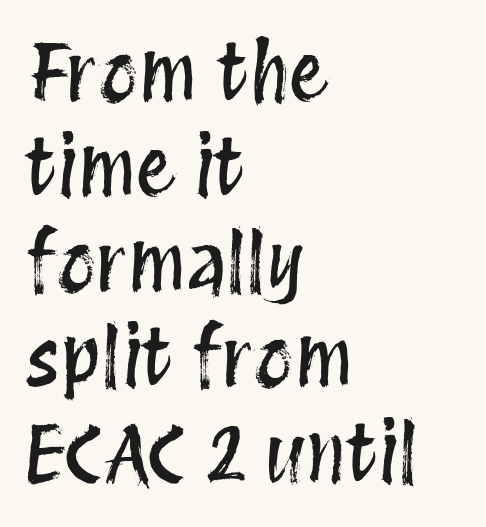
{"italic": "no", "width": "condensed", "stroke_contrast": "medium", "x_height": "large", "monospaced": "no", "underline": "no", "align": "left", "line_spacing_ratio": 1.22, "letter_spacing": "normal", "letter_spacing_em": 0.0, "glyph_px": 78}
